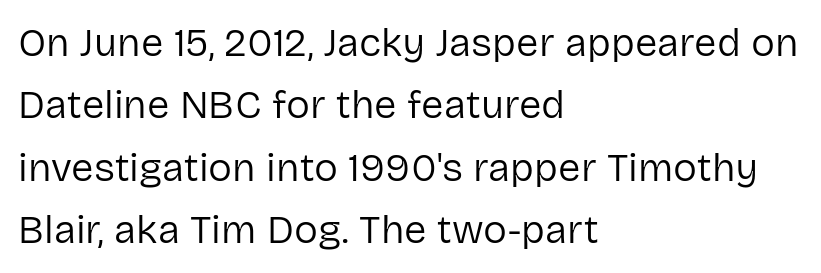
Q: Is the text bold? A: No.
Q: Is the text italic (slanted)? A: No, it is upright.
Q: Is the typeface a serif or a sans-serif typeface? A: Sans-serif.
Q: Is the text underlined? A: No.
Q: How is the paragraph aligned? A: Left-aligned.
Q: Is the spacing between letters normal or unusually wide? A: Normal.
Q: Is the spacing between lines tight, normal or loose? A: Normal.
Q: Width (condensed, normal, or wide)? A: Normal.
Q: Stroke contrast? A: Low.
Q: x-height? A: Medium.
Q: Monospaced? A: No.
